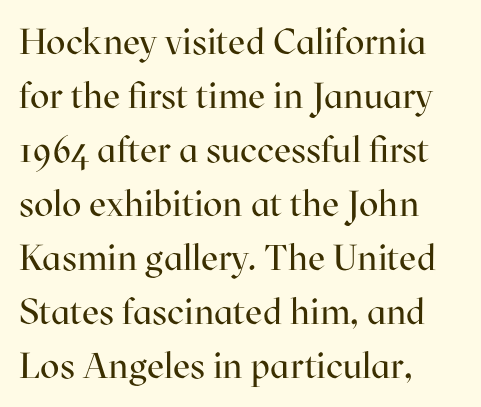
This sample has the flowing, uneven cadence of proportional lettering. Anything drawn beneath the words? Only blank space. Every stem runs plumb, perpendicular to the baseline. No extra ink here — the face is not bold. Tracking here is standard; glyphs follow each other at the usual distance.
